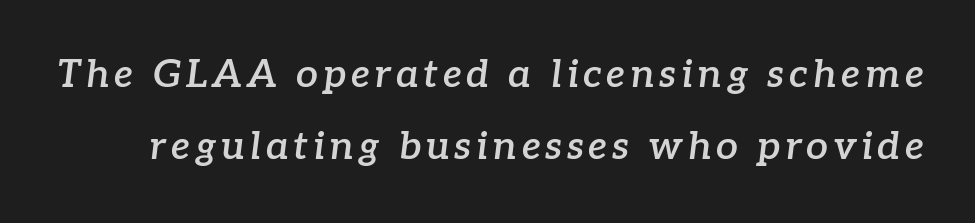
Quick note: underline off. The rendering applies a slant to the glyphs. Do the characters align in a grid? No, the font is proportional. Is this a sans? No — the strokes have serifs. Every letter is mildly thick-stroked: semibold rather than bold.
